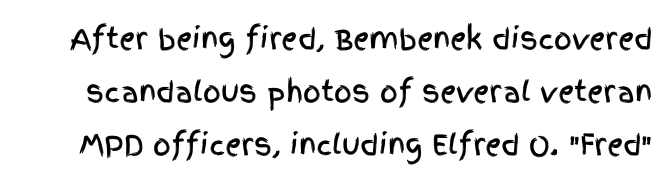
Anything drawn beneath the words? Only blank space. The designer dialed line spacing up above the default. The letters stand upright; this is a roman face. Does extra space separate the letters? No, they use regular spacing.
